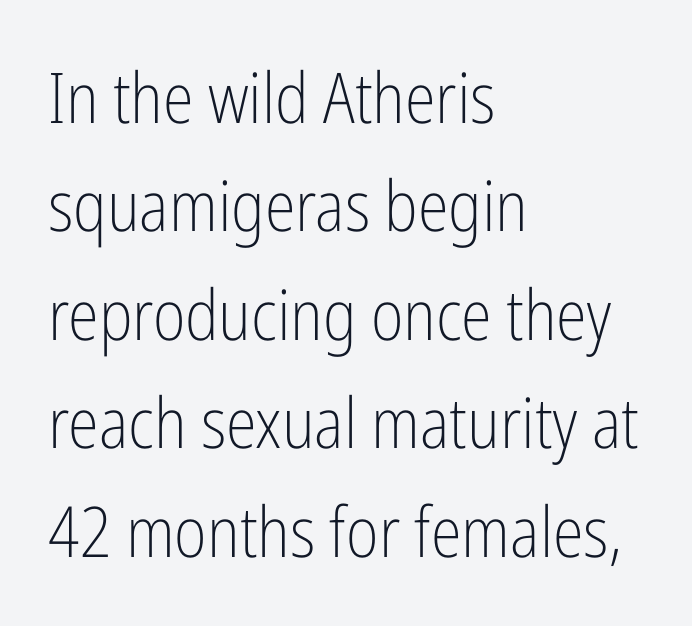
Beneath every word, the page is bare. It's the straight-up-and-down kind of type. The letters advance in unequal steps, a hallmark of proportional type. Font category for this specimen: sans-serif. A classic flush-left, rag-right setting is used for this passage. Line spacing here is normal.
